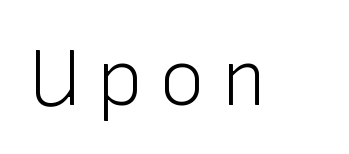
Q: Is the text bold? A: No.
Q: Is the text italic (slanted)? A: No, it is upright.
Q: Is the typeface a serif or a sans-serif typeface? A: Sans-serif.
Q: Is the text underlined? A: No.
Q: Width (condensed, normal, or wide)? A: Normal.
Q: Stroke contrast? A: Low.
Q: x-height? A: Medium.
Q: Monospaced? A: No.
